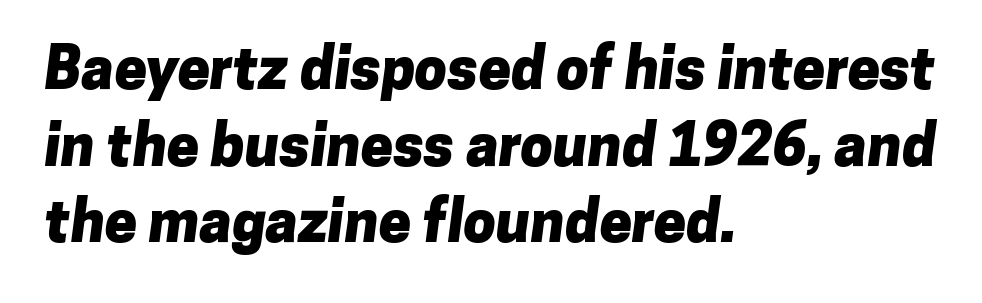
Q: Is the text bold? A: Yes.
Q: Is the typeface a serif or a sans-serif typeface? A: Sans-serif.
Q: Is the text underlined? A: No.
Q: How is the paragraph aligned? A: Left-aligned.
Q: Is the spacing between letters normal or unusually wide? A: Normal.
Q: Is the spacing between lines tight, normal or loose? A: Normal.
Q: Width (condensed, normal, or wide)? A: Normal.
Q: Stroke contrast? A: Low.
Q: x-height? A: Medium.
Q: Monospaced? A: No.
